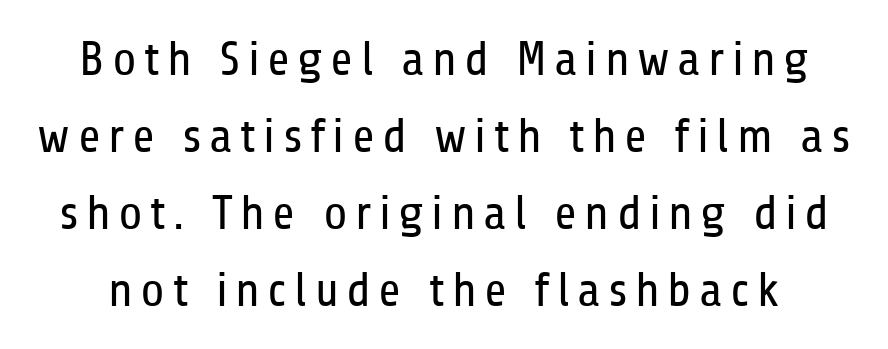
The image shows 49 px regular-weight, condensed sans-serif type, upright; set normal line spacing (1.57x), not underlined; low stroke contrast and a medium x-height.
